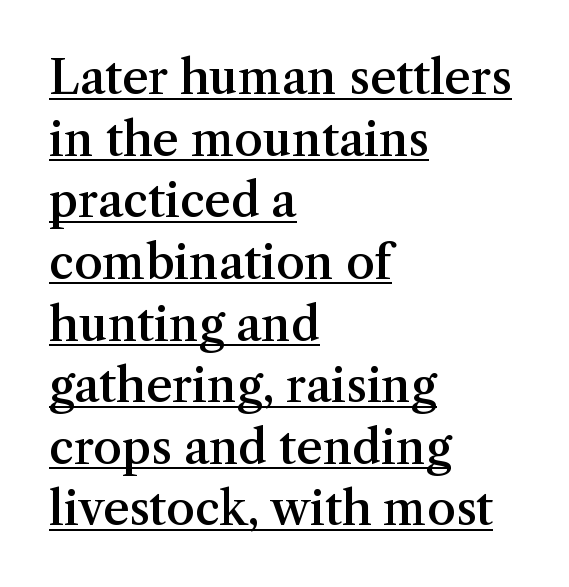
Compared with undecorated copy, this sample adds a rule below the words. The rendering uses a semibold face; strokes are thickened but not to full bold. These lines are rendered in a variable-pitch font. Horizontal alignment here is leftward, the default for most running prose. A roman cut, with each character standing at attention.
